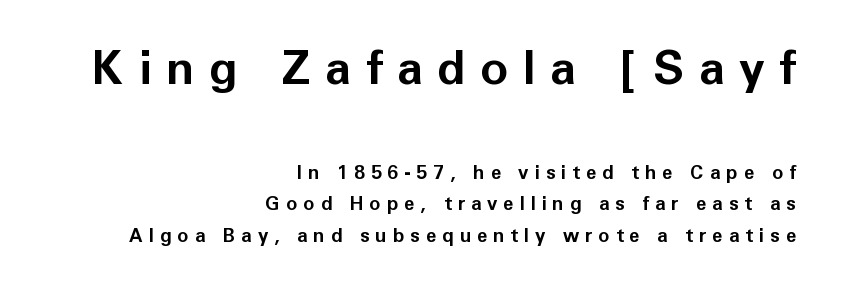
Horizontal bands of white between lines are of average thickness. Rendered with straight, roman letterforms. The compositor pushed each line to the right boundary. The face used here is proportionally spaced, like ordinary book or web type.
